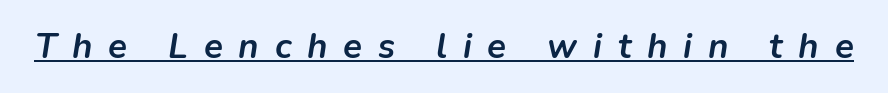
The sample has been set heavy, in full bold. A typesetter would call this heavily tracked-out type. You can tell it's italic because the verticals aren't actually vertical. Is there an underline? Yes — a line sits under the letters.
